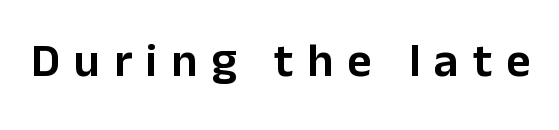
The image shows 47 px sans-serif type, upright; set unusually wide letter spacing (+0.3 em), not underlined; low stroke contrast and a medium x-height.
